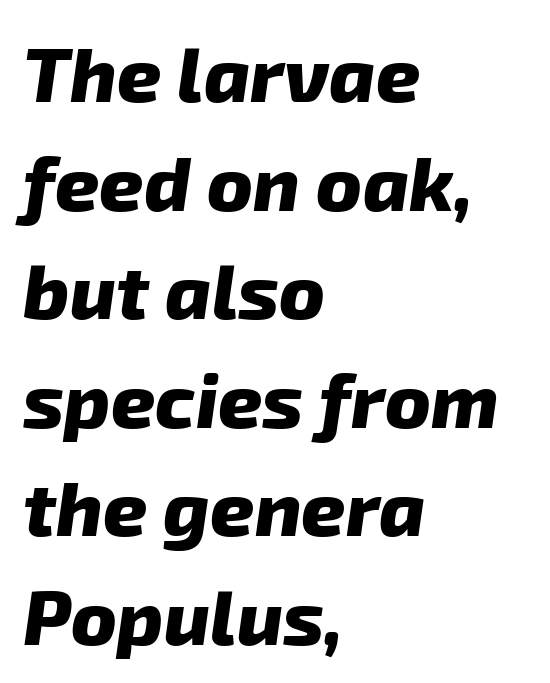
Spacing verdict: proportional, widths tailored to each character. Letters rest on an invisible, unmarked baseline. Baseline-to-baseline distance is the conventional proportion of letter height. Reading down the block, your eye returns to a fixed left position each line.
